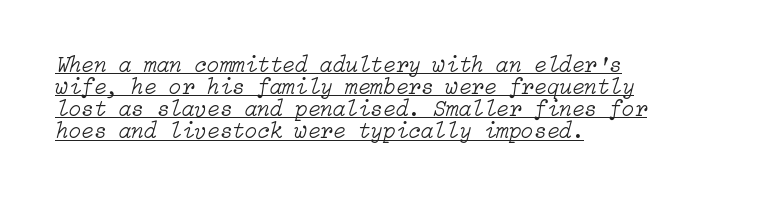
{"italic": "yes", "lean": "right", "slant_degrees": 15, "bold": "no", "underline": "yes", "align": "left", "line_spacing": "tight", "line_spacing_ratio": 0.96, "letter_spacing": "normal", "letter_spacing_em": 0.0, "glyph_px": 23}
